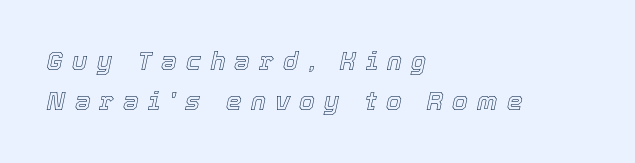
The space beneath each line is pristine and unruled. The typesetter chose a ragged-right arrangement here. Rows of type keep a routine distance in the vertical direction. If you drew a line through each stem, it would be angled. Here the glyphs are tracked loosely, breaking word shapes into spaced letters.
